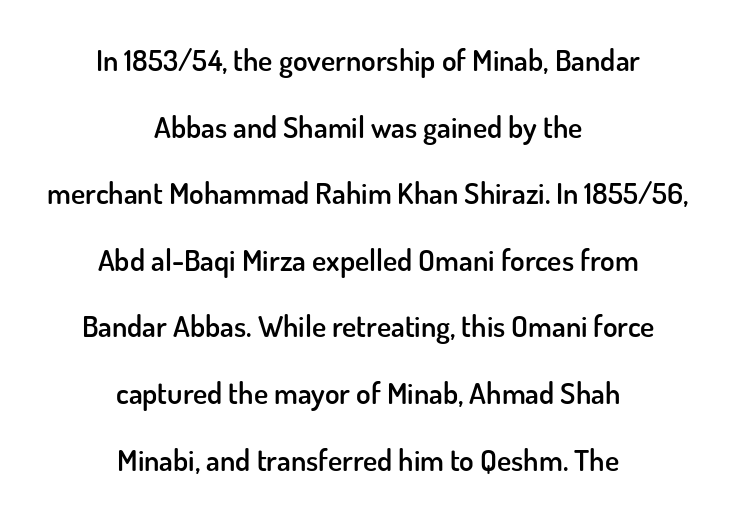
Spacing verdict: proportional, widths tailored to each character. Each glyph is drawn with semibold strokes, heavier than normal yet not fully bold. Students, note that the glyphs here touch the page at normal intervals. The characters display no serif detailing; their extremities are plain.
